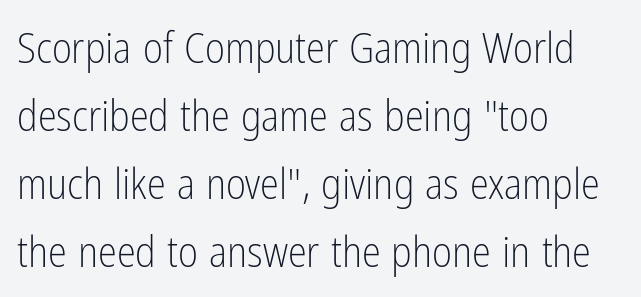
{"serif": "no", "italic": "no", "bold": "no", "weight": "light", "width": "condensed", "stroke_contrast": "low", "x_height": "medium", "monospaced": "no", "underline": "no", "align": "left", "line_spacing": "normal", "line_spacing_ratio": 1.58, "letter_spacing": "normal", "letter_spacing_em": 0.0, "glyph_px": 43}
